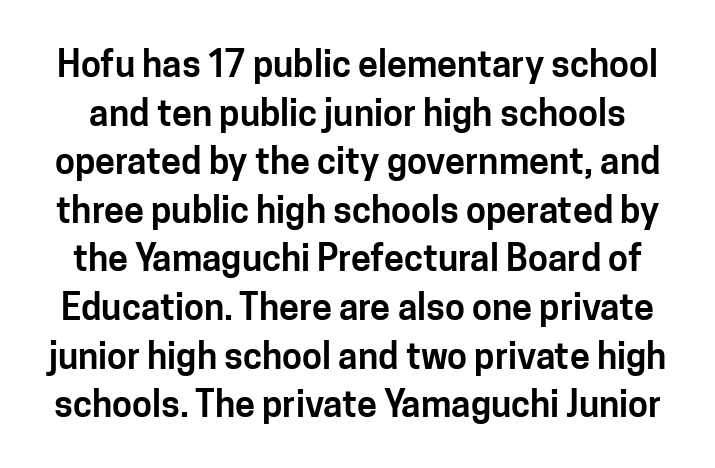
Q: Is the text italic (slanted)? A: No, it is upright.
Q: Is the typeface a serif or a sans-serif typeface? A: Sans-serif.
Q: Is the text underlined? A: No.
Q: Is the spacing between letters normal or unusually wide? A: Normal.
Q: Is the spacing between lines tight, normal or loose? A: Normal.
Q: Width (condensed, normal, or wide)? A: Normal.
Q: Stroke contrast? A: Low.
Q: x-height? A: Medium.
Q: Monospaced? A: No.
